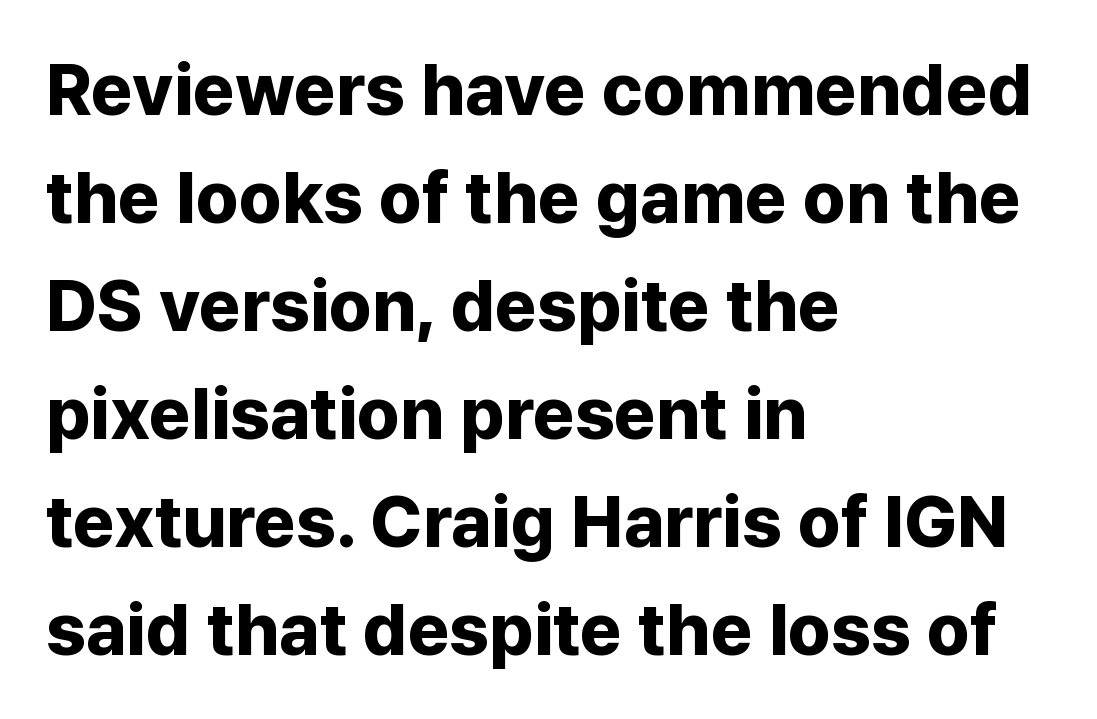
The type is set solid horizontally, with unmodified tracking. In CSS terms this would be text-align: left. When letters stand straight like this, we call the style roman or upright. A dark, heavy texture on the line: the type is bold. Whoever set this chose a conventional vertical rhythm.
